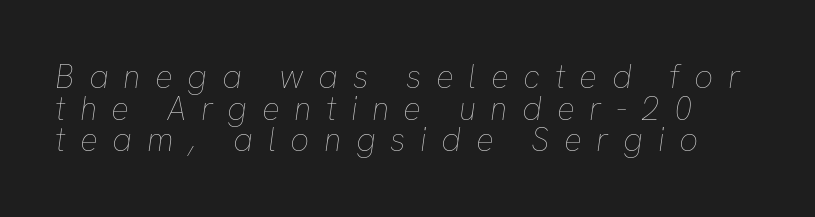
The image shows 33 px thin type, italic (leaning right); set tight line spacing (0.96x), unusually wide letter spacing (+0.44 em), not underlined; low stroke contrast and a medium x-height.
